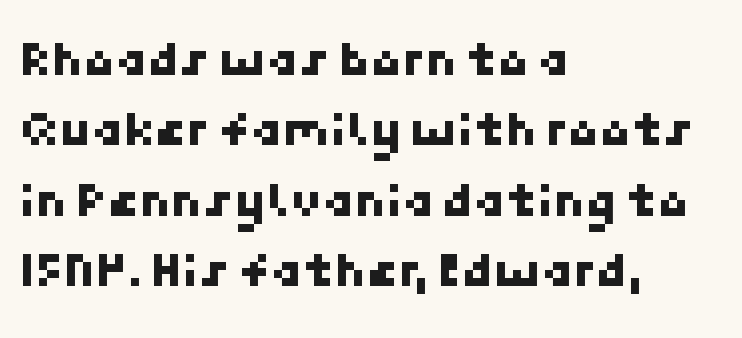
Is the letter spacing exaggerated? No — it looks like the ordinary default. All the whitespace from short lines collects on the right. Lines of text with bare space underneath. The passage shown is typeset with a sans-serif family. Compared with typical paragraphs, the rows here are spaced about the same.
